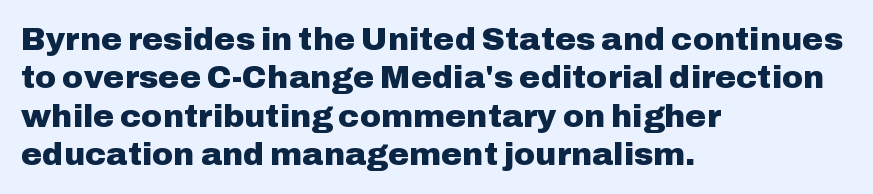
Q: Is the text bold? A: Yes.
Q: Is the text italic (slanted)? A: No, it is upright.
Q: Is the typeface a serif or a sans-serif typeface? A: Sans-serif.
Q: Is the text underlined? A: No.
Q: How is the paragraph aligned? A: Left-aligned.
Q: Is the spacing between letters normal or unusually wide? A: Normal.
Q: Width (condensed, normal, or wide)? A: Normal.
Q: Stroke contrast? A: Low.
Q: x-height? A: Medium.
Q: Monospaced? A: No.
